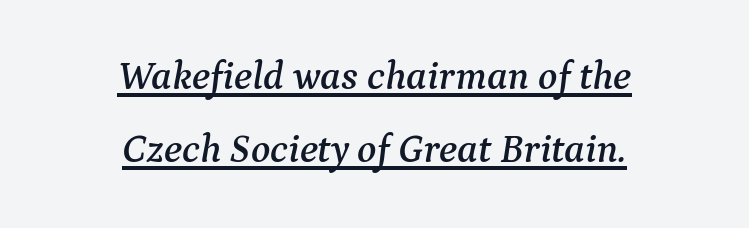
The image shows 40 px serif type, italic (leaning right); set centered, line spacing 1.83x, normal letter spacing, underlined; medium stroke contrast and a medium x-height.
